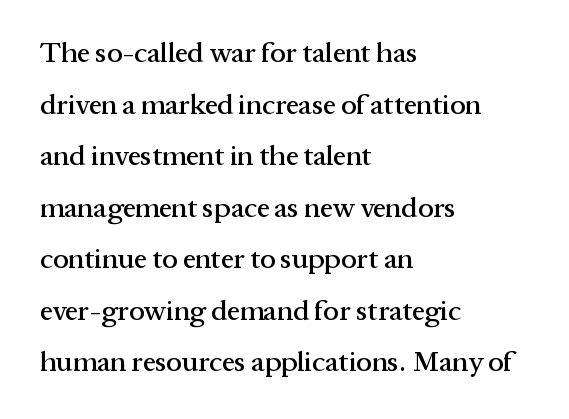
Nothing unusual about the tracking: characters are spaced as the font intends. The foot of each line stays bare and open. Italic: no, the glyphs are upright roman. Proportional: the letters do not fall into vertical columns. These lines are composed in type with serifs. Short and long lines alike share a common starting point at left.
